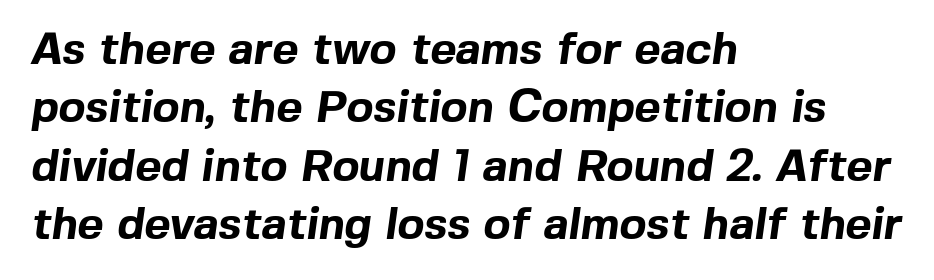
Q: Is the text bold? A: Yes.
Q: Is the typeface a serif or a sans-serif typeface? A: Sans-serif.
Q: Is the text underlined? A: No.
Q: How is the paragraph aligned? A: Left-aligned.
Q: Is the spacing between letters normal or unusually wide? A: Normal.
Q: Is the spacing between lines tight, normal or loose? A: Normal.
Q: Width (condensed, normal, or wide)? A: Normal.
Q: x-height? A: Medium.
Q: Monospaced? A: No.
